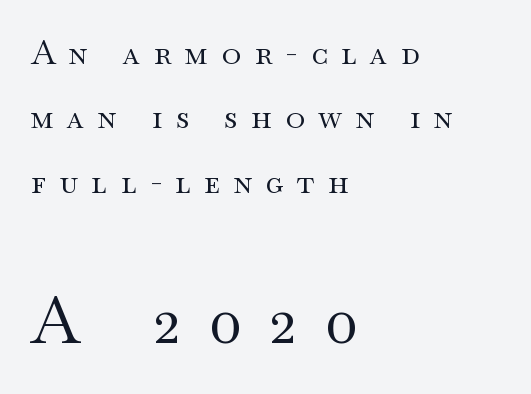
Weight: not bold — regular or lighter. Each line starts at the same left margin while the right side varies. The horizontal fit of the characters is loose and conspicuously gappy. The later block is typeset at a bigger size than the earlier block. Rows of type keep a wide berth in the vertical direction.
